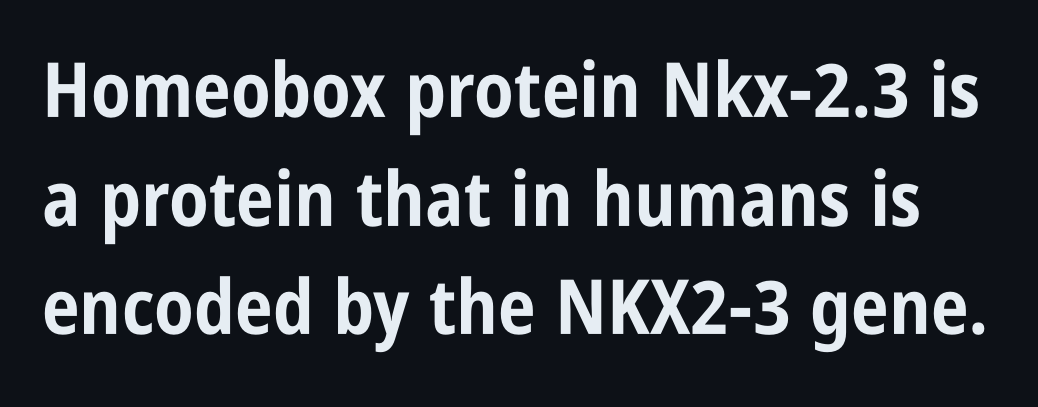
The image shows 76 px bold, condensed sans-serif type, upright; set normal line spacing (1.43x), normal letter spacing, not underlined; low stroke contrast and a large x-height.
